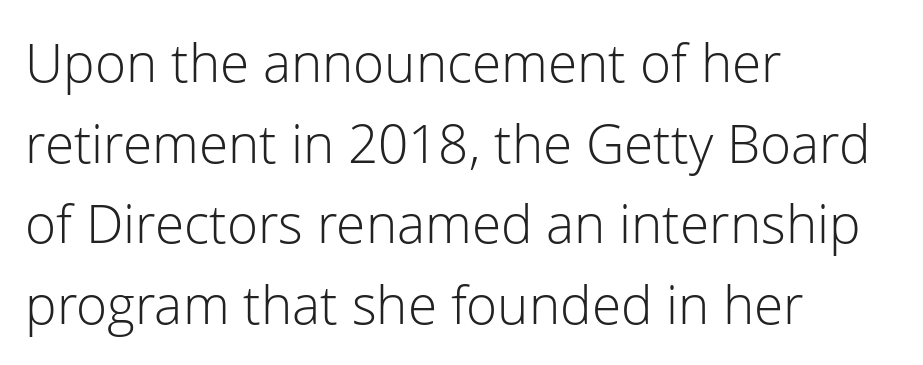
{"serif": "no", "italic": "no", "bold": "no", "weight": "light", "width": "normal", "stroke_contrast": "low", "x_height": "medium", "monospaced": "no", "underline": "no", "align": "left", "line_spacing": "normal", "line_spacing_ratio": 1.52, "letter_spacing": "normal", "letter_spacing_em": 0.0, "glyph_px": 53}
